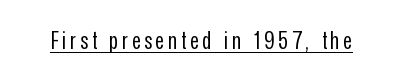
Q: Is the text bold? A: No.
Q: Is the text italic (slanted)? A: No, it is upright.
Q: Is the text underlined? A: Yes.
